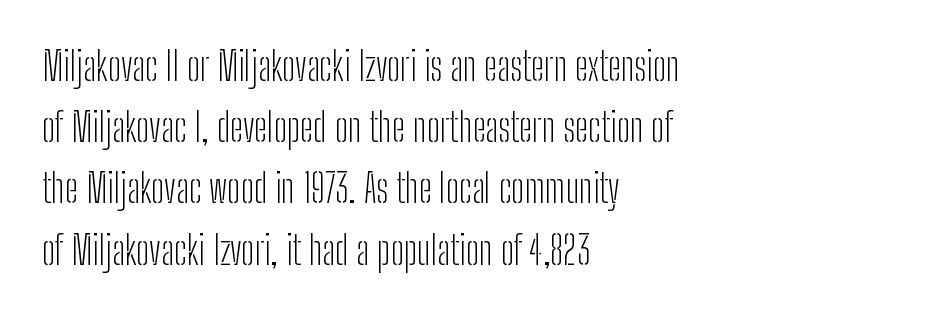
{"serif": "no", "italic": "no", "bold": "no", "weight": "light", "width": "condensed", "stroke_contrast": "low", "x_height": "medium", "monospaced": "no", "underline": "no", "align": "left", "line_spacing": "normal", "line_spacing_ratio": 1.57, "letter_spacing": "normal", "letter_spacing_em": 0.0, "glyph_px": 39}
